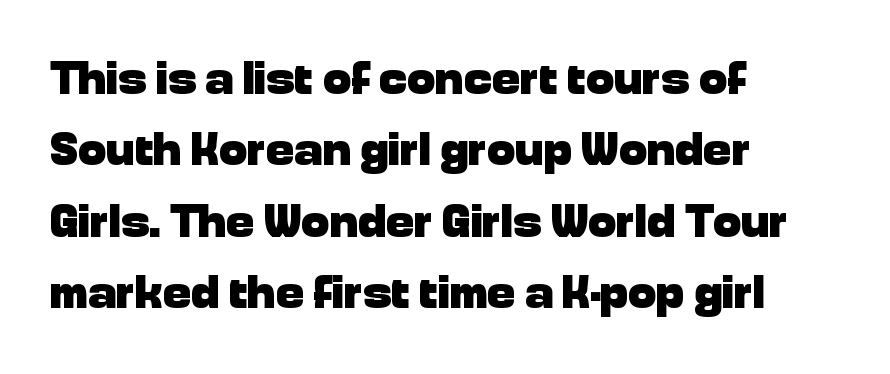
The image shows 47 px heavy sans-serif type, upright; set left-aligned, normal line spacing (1.52x), normal letter spacing, not underlined; low stroke contrast and a medium x-height.
